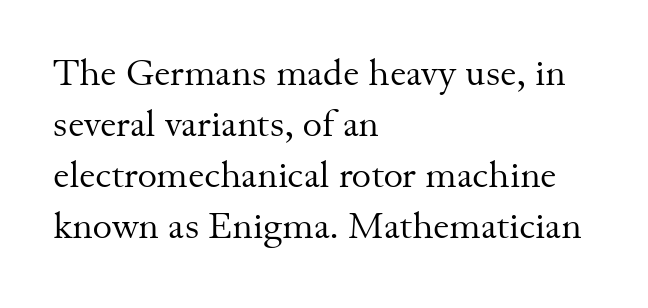
Stem width sits at or under what a default text font uses. Letter spacing: default. Successive baselines arrive at the customary interval. Examine the stroke ends and you'll spot serifs. The rag falls on the right side of this text block.
